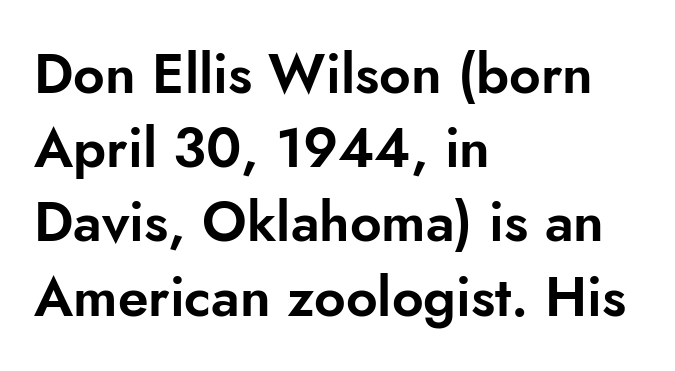
Q: Is the text italic (slanted)? A: No, it is upright.
Q: Is the typeface a serif or a sans-serif typeface? A: Sans-serif.
Q: Is the text underlined? A: No.
Q: How is the paragraph aligned? A: Left-aligned.
Q: Is the spacing between letters normal or unusually wide? A: Normal.
Q: Is the spacing between lines tight, normal or loose? A: Normal.
Q: Width (condensed, normal, or wide)? A: Normal.
Q: Stroke contrast? A: Low.
Q: x-height? A: Small.
Q: Monospaced? A: No.
